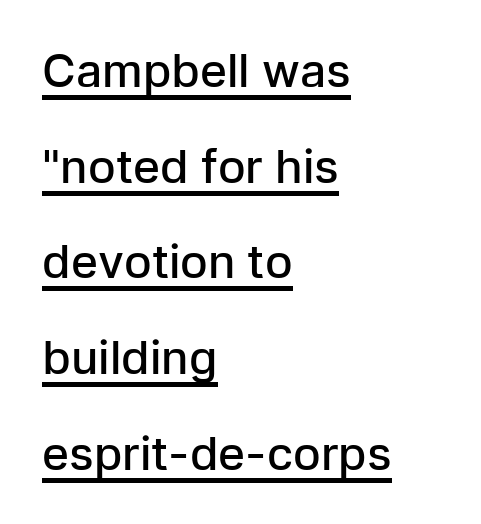
Teacher's note: observe the even left margin — that is flush-left alignment. Note the varied advance widths — an 'i' is clearly narrower than an 'm'. The passage shown is typeset with a sans-serif family. Italic: no, the glyphs are upright roman. A great deal of white space separates one row of letters from the next. The passage shown has conventional tracking throughout.
